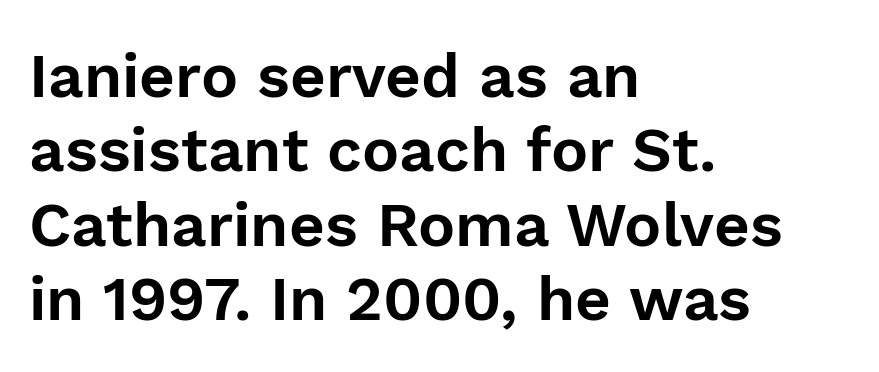
The image shows 62 px sans-serif type, upright; set left-aligned, line spacing 1.2x, normal letter spacing, not underlined; low stroke contrast and a medium x-height.
